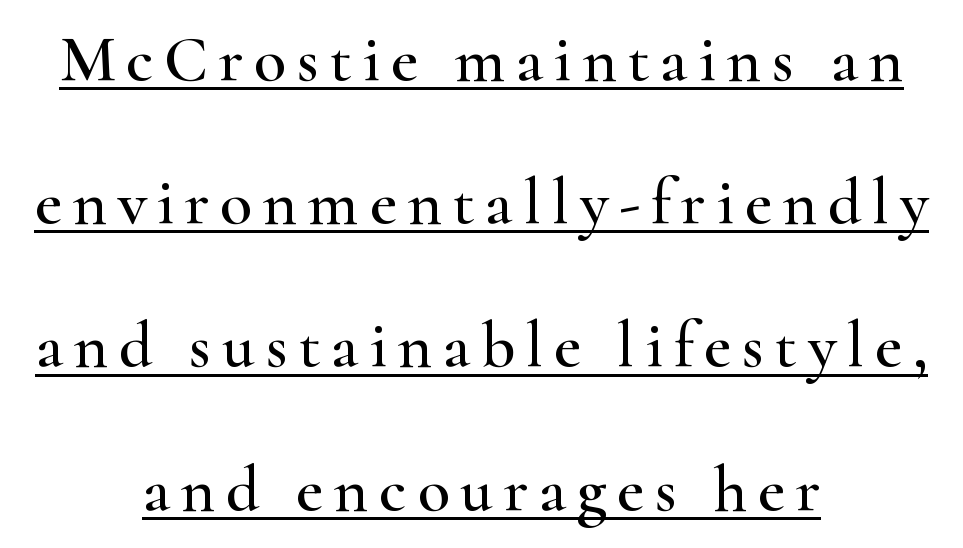
The image shows 66 px wide serif type, upright; set centered, loose line spacing (2.17x), underlined; high stroke contrast and a small x-height.
